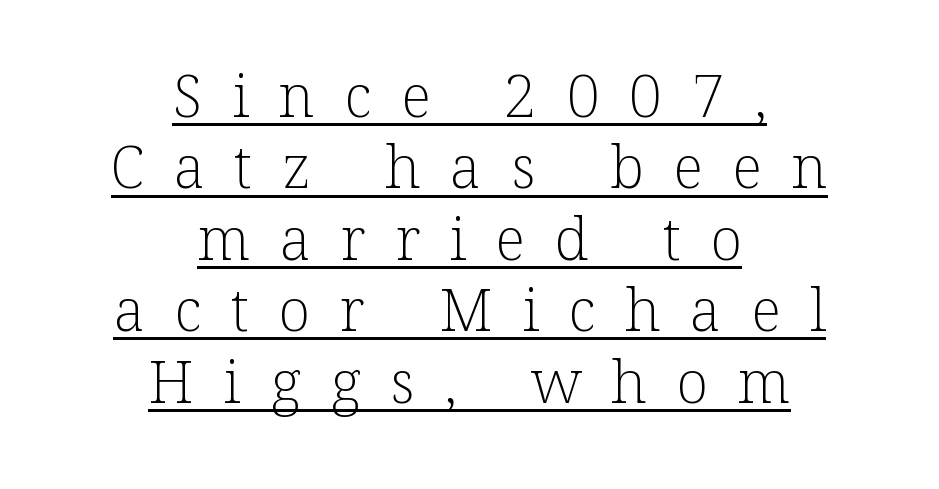
{"serif": "yes", "italic": "no", "bold": "no", "weight": "light", "width": "normal", "stroke_contrast": "low", "x_height": "medium", "monospaced": "no", "underline": "yes", "align": "center", "line_spacing_ratio": 1.21, "letter_spacing": "wide", "letter_spacing_em": 0.5, "glyph_px": 59}
